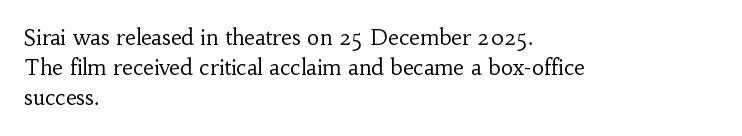
Q: Is the text bold? A: No.
Q: Is the text italic (slanted)? A: No, it is upright.
Q: Is the text underlined? A: No.
Q: How is the paragraph aligned? A: Left-aligned.
Q: Is the spacing between letters normal or unusually wide? A: Normal.
Q: Is the spacing between lines tight, normal or loose? A: Normal.
